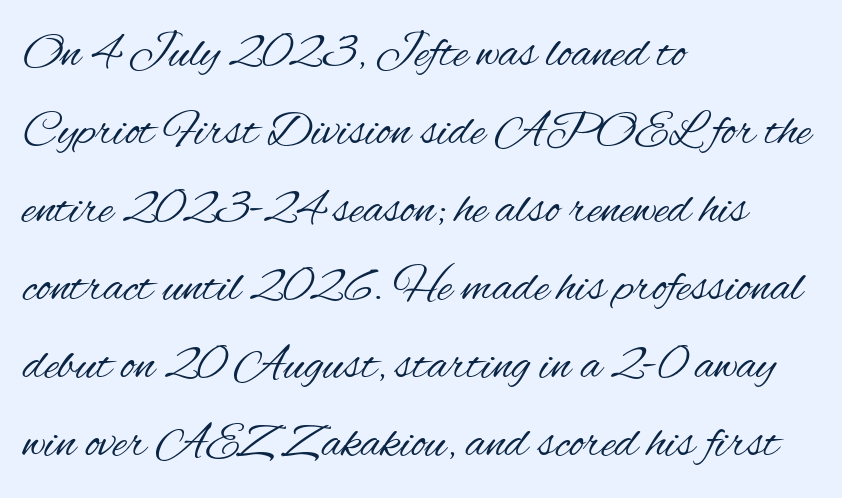
{"serif": "no", "bold": "no", "weight": "regular", "width": "condensed", "stroke_contrast": "medium", "x_height": "small", "monospaced": "no", "underline": "no", "align": "left", "line_spacing": "normal", "line_spacing_ratio": 1.59, "letter_spacing": "normal", "letter_spacing_em": 0.0, "glyph_px": 49}
